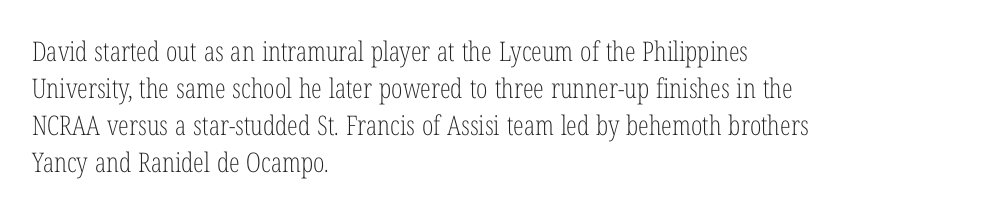
The image shows 27 px text type, upright; set left-aligned, normal line spacing (1.37x), normal letter spacing, not underlined.
